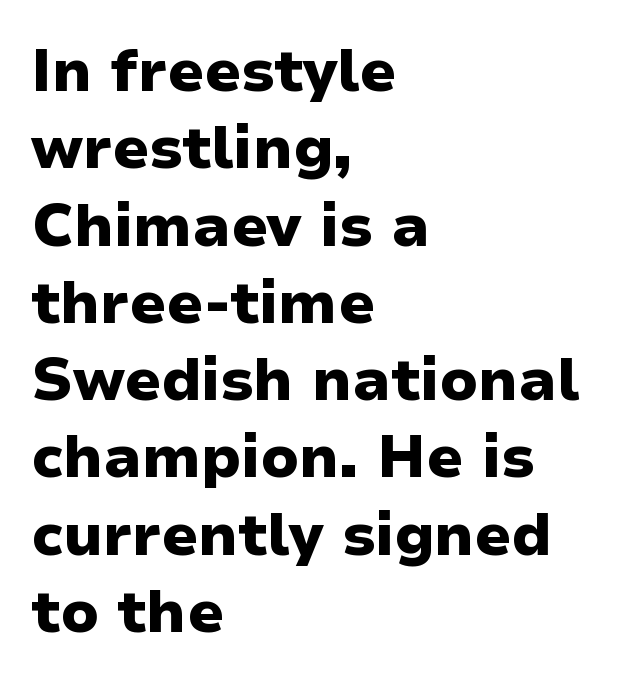
{"serif": "no", "italic": "no", "bold": "yes", "weight": "heavy", "width": "normal", "stroke_contrast": "low", "x_height": "medium", "monospaced": "no", "underline": "no", "align": "left", "line_spacing": "normal", "line_spacing_ratio": 1.31, "letter_spacing": "normal", "letter_spacing_em": 0.0, "glyph_px": 59}
